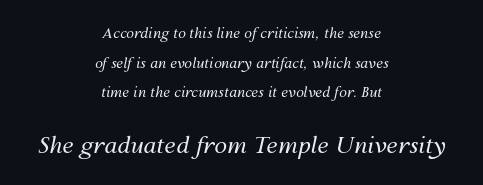
Q: Is the text bold? A: No.
Q: Is the text italic (slanted)? A: Yes, it leans right by about 12 degrees.
Q: Is the text underlined? A: No.
Q: How is the paragraph aligned? A: Centered.
Q: Is the spacing between letters normal or unusually wide? A: Normal.
Q: Is the spacing between lines tight, normal or loose? A: Loose.
Q: Which block of text is set in a larger size, the first (top) or the second (bottom)? A: The second (bottom) one.
